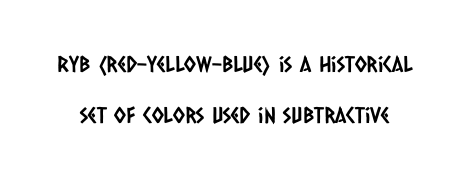
The image shows 22 px text type; set loose line spacing (2.32x), normal letter spacing, not underlined.
